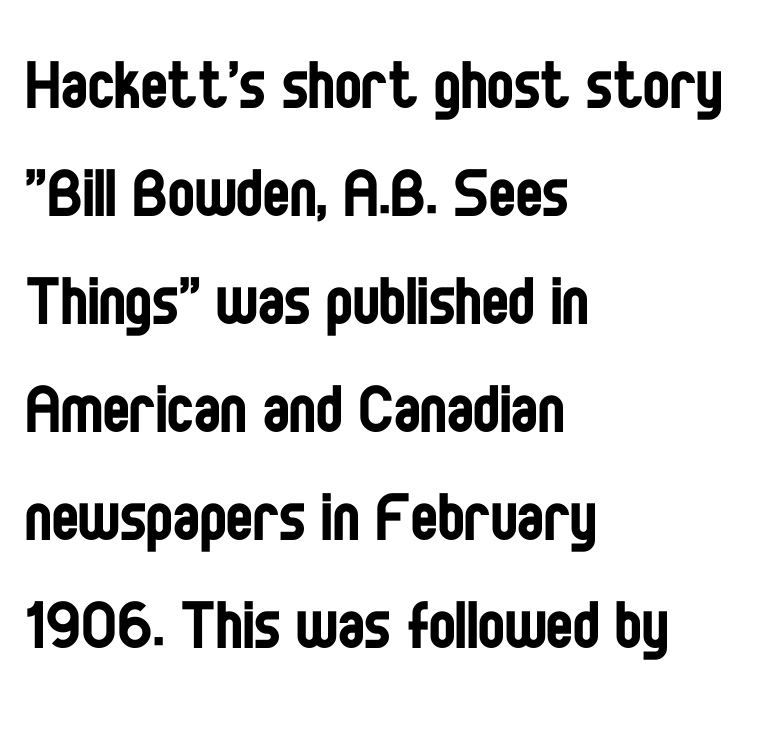
{"serif": "no", "italic": "no", "bold": "no", "weight": "regular", "width": "condensed", "stroke_contrast": "low", "x_height": "large", "monospaced": "no", "underline": "no", "align": "left", "line_spacing": "normal", "line_spacing_ratio": 1.35, "letter_spacing": "normal", "letter_spacing_em": 0.0, "glyph_px": 80}
